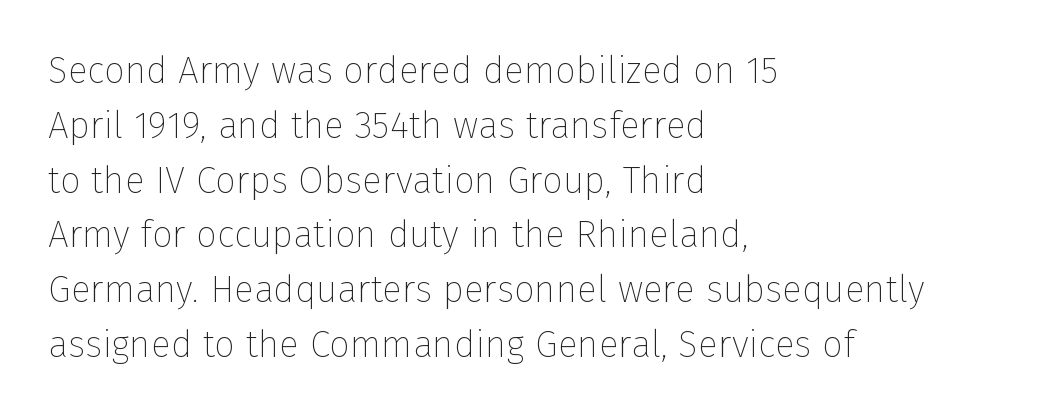
Q: Is the text bold? A: No.
Q: Is the text italic (slanted)? A: No, it is upright.
Q: Is the typeface a serif or a sans-serif typeface? A: Sans-serif.
Q: Is the text underlined? A: No.
Q: How is the paragraph aligned? A: Left-aligned.
Q: Is the spacing between letters normal or unusually wide? A: Normal.
Q: Is the spacing between lines tight, normal or loose? A: Normal.
Q: Width (condensed, normal, or wide)? A: Normal.
Q: Stroke contrast? A: Low.
Q: x-height? A: Medium.
Q: Monospaced? A: No.
